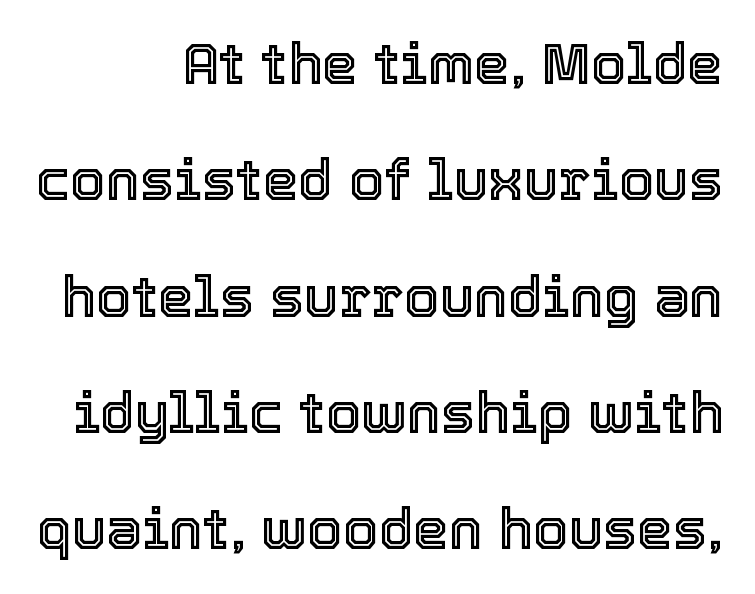
Q: Is the text italic (slanted)? A: No, it is upright.
Q: Is the text underlined? A: No.
Q: Is the spacing between letters normal or unusually wide? A: Normal.
Q: Is the spacing between lines tight, normal or loose? A: Loose.
Q: Width (condensed, normal, or wide)? A: Normal.
Q: x-height? A: Medium.
Q: Monospaced? A: No.
